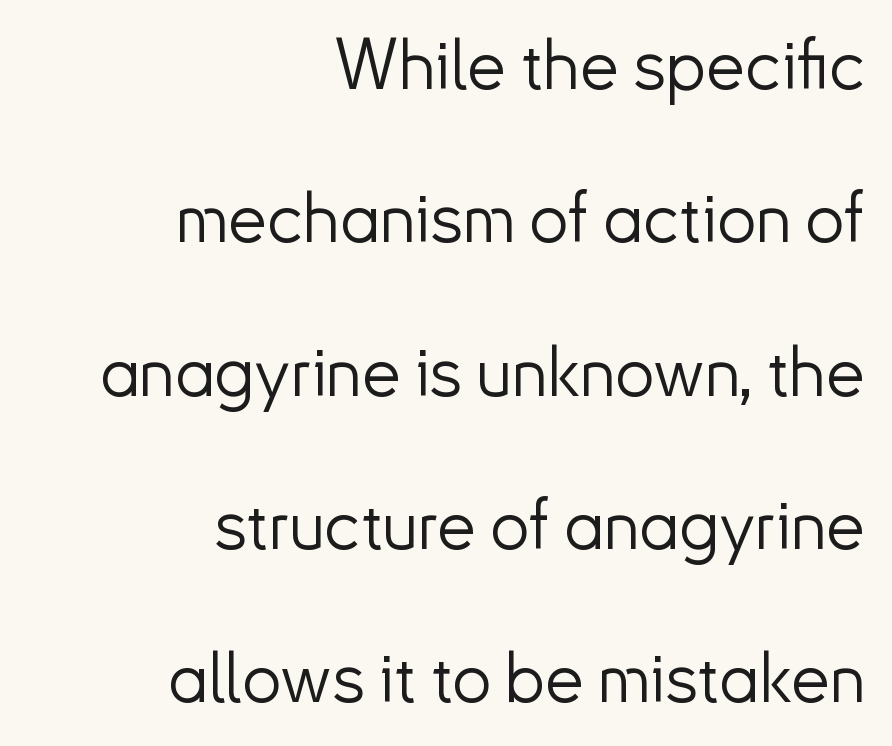
Line endings align vertically; line beginnings do not. Descenders hang freely into open space. In terms of posture, this sample is upright. These lines stand farther apart than default settings would place them.
